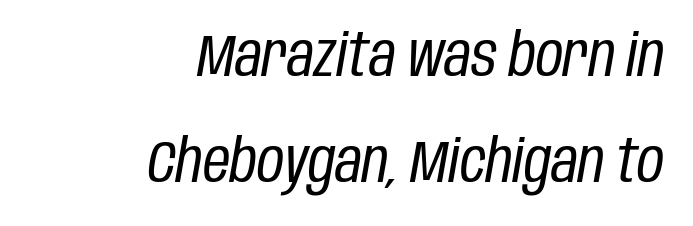
{"italic": "yes", "lean": "right", "slant_degrees": 10, "bold": "no", "weight": "regular", "width": "condensed", "stroke_contrast": "low", "x_height": "large", "monospaced": "no", "underline": "no", "align": "right", "line_spacing_ratio": 1.79, "letter_spacing": "normal", "letter_spacing_em": 0.0, "glyph_px": 59}
